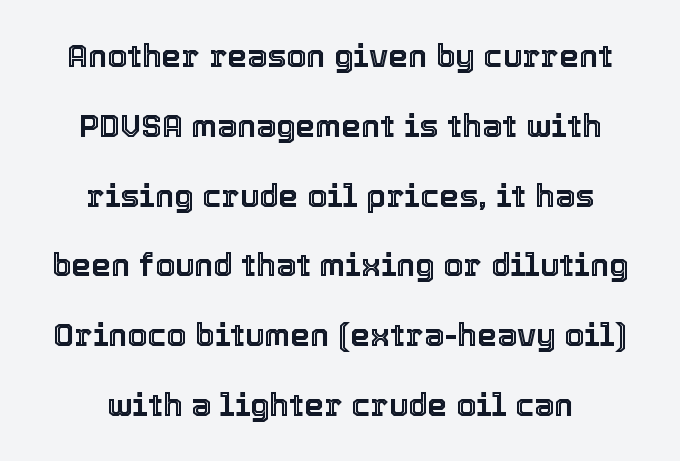
Q: Is the text italic (slanted)? A: No, it is upright.
Q: Is the text underlined? A: No.
Q: How is the paragraph aligned? A: Centered.
Q: Is the spacing between letters normal or unusually wide? A: Normal.
Q: Is the spacing between lines tight, normal or loose? A: Loose.
Q: Width (condensed, normal, or wide)? A: Normal.
Q: x-height? A: Medium.
Q: Monospaced? A: No.
